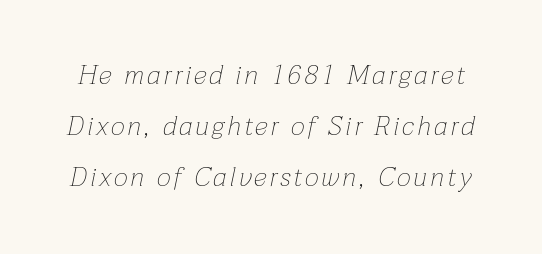
Q: Is the text bold? A: No.
Q: Is the text italic (slanted)? A: Yes, it leans right by about 12 degrees.
Q: Is the text underlined? A: No.
